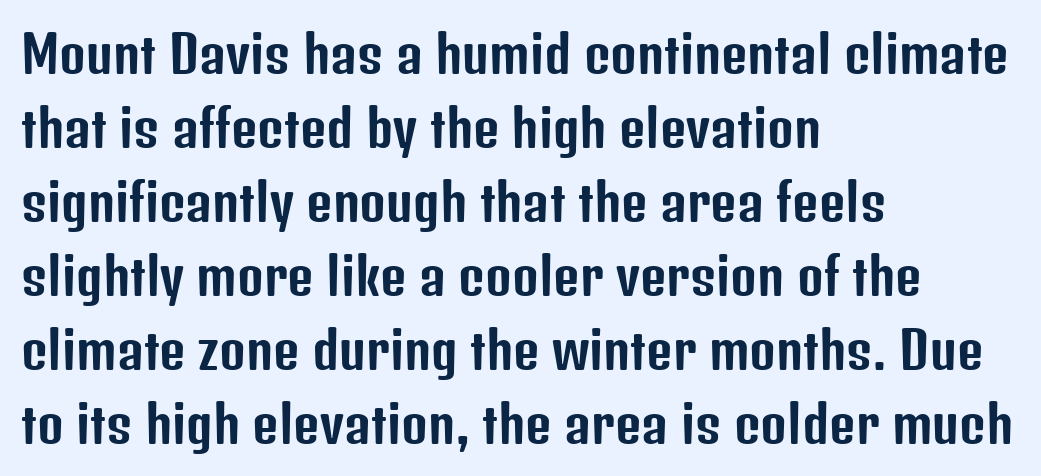
Q: Is the text italic (slanted)? A: No, it is upright.
Q: Is the typeface a serif or a sans-serif typeface? A: Sans-serif.
Q: Is the text underlined? A: No.
Q: How is the paragraph aligned? A: Left-aligned.
Q: Is the spacing between letters normal or unusually wide? A: Normal.
Q: Is the spacing between lines tight, normal or loose? A: Normal.
Q: Width (condensed, normal, or wide)? A: Condensed.
Q: Stroke contrast? A: Low.
Q: x-height? A: Medium.
Q: Monospaced? A: No.
